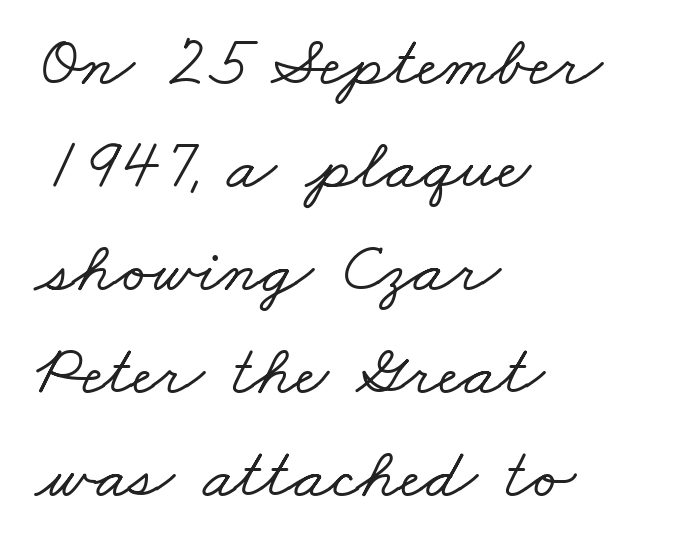
The image shows 72 px wide serif type; set left-aligned, normal line spacing (1.43x), normal letter spacing, not underlined; low stroke contrast and a small x-height.
